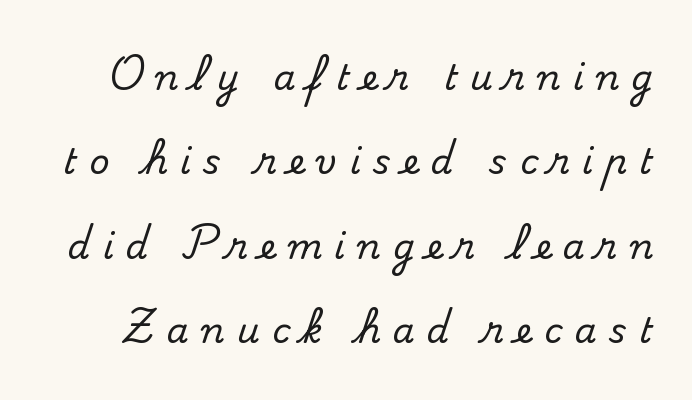
The rendering uses a large line-height, opening up the rows. Between one letter and the next there's a generous, obvious gap. The space directly below the letters is spotless.
